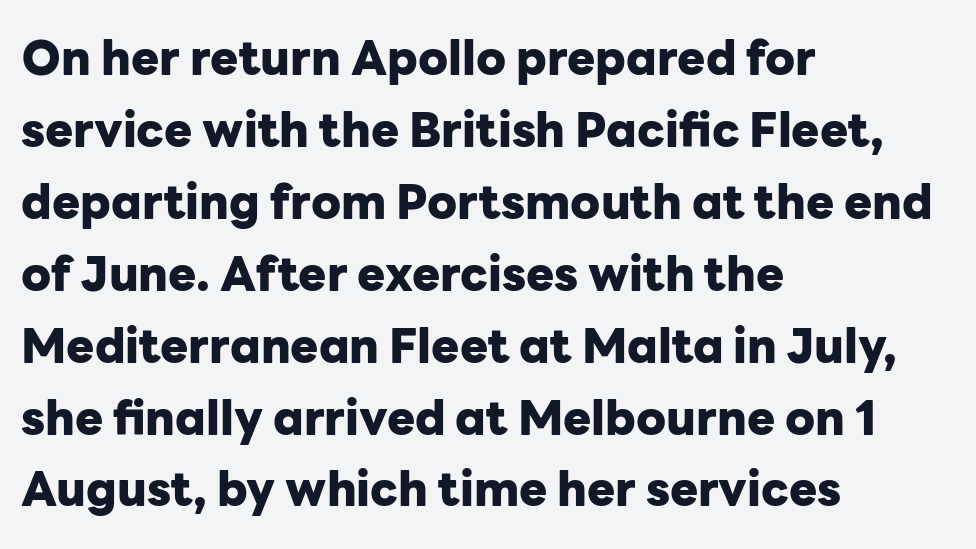
The image shows 47 px heavy sans-serif type, upright; set left-aligned, normal line spacing (1.53x), normal letter spacing, not underlined; low stroke contrast and a medium x-height.
